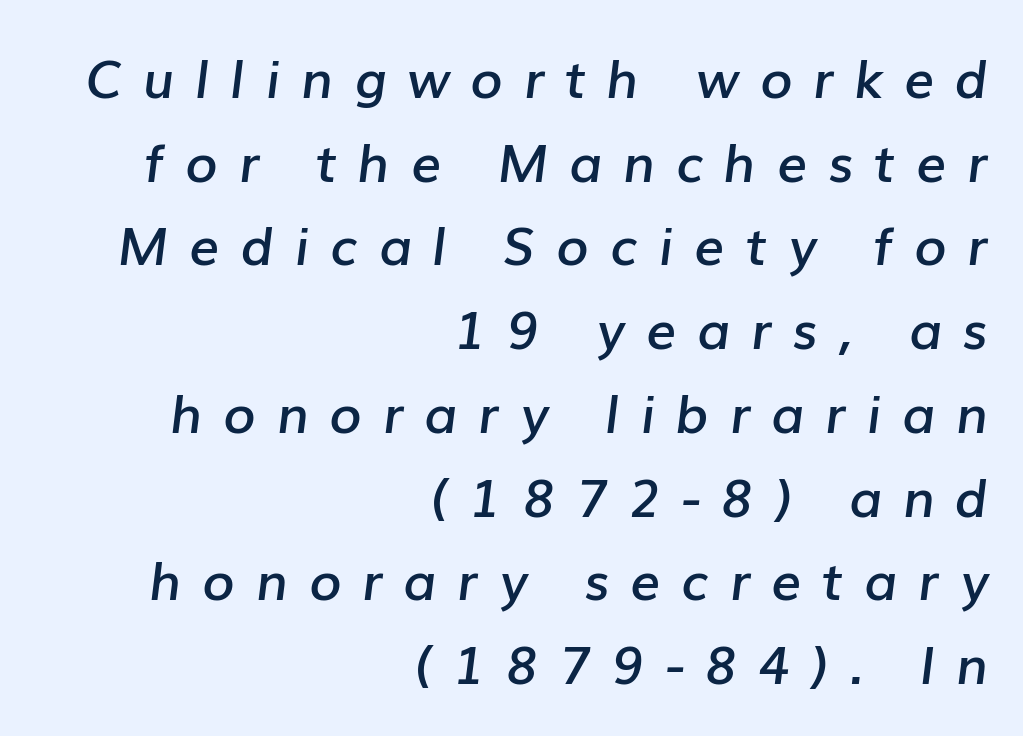
{"italic": "yes", "lean": "right", "slant_degrees": 7, "bold": "semi", "weight": "semibold", "width": "normal", "stroke_contrast": "low", "x_height": "medium", "monospaced": "no", "underline": "no", "align": "right", "line_spacing": "normal", "line_spacing_ratio": 1.58, "letter_spacing": "wide", "letter_spacing_em": 0.39, "glyph_px": 53}
